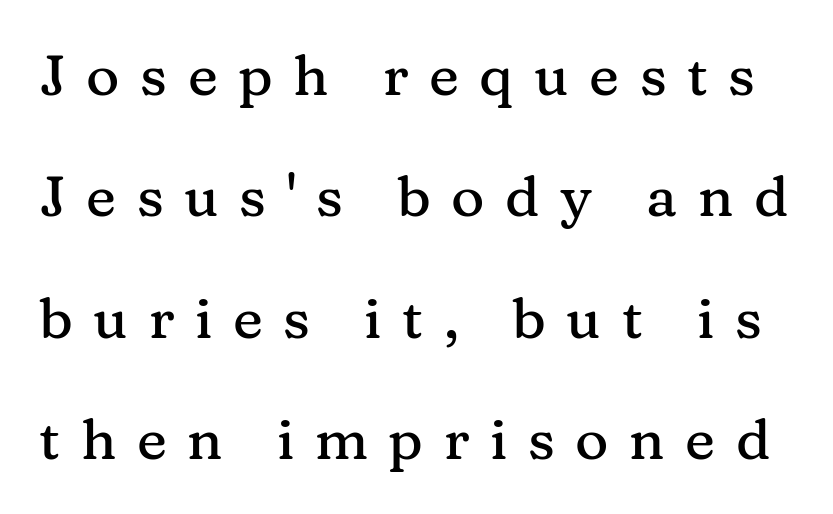
The image shows 57 px serif type, upright; set loose line spacing (2.13x), unusually wide letter spacing (+0.36 em), not underlined; medium stroke contrast and a medium x-height.
